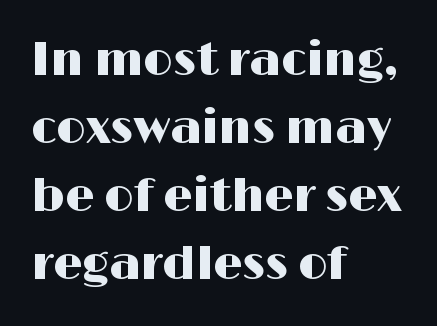
Q: Is the text italic (slanted)? A: No, it is upright.
Q: Is the typeface a serif or a sans-serif typeface? A: Sans-serif.
Q: Is the text underlined? A: No.
Q: How is the paragraph aligned? A: Left-aligned.
Q: Is the spacing between letters normal or unusually wide? A: Normal.
Q: Is the spacing between lines tight, normal or loose? A: Normal.
Q: Width (condensed, normal, or wide)? A: Wide.
Q: Stroke contrast? A: High.
Q: x-height? A: Medium.
Q: Monospaced? A: No.
